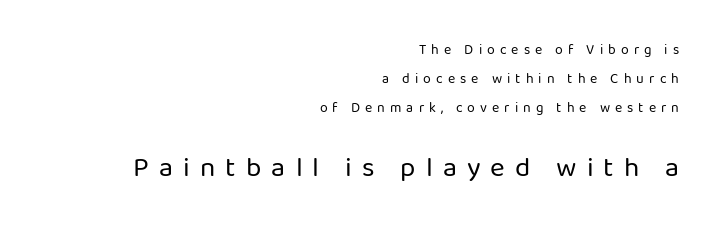
{"serif": "no", "italic": "no", "bold": "no", "weight": "regular", "width": "normal", "stroke_contrast": "low", "x_height": "medium", "monospaced": "no", "underline": "no", "align": "right", "line_spacing": "loose", "line_spacing_ratio": 2.06, "letter_spacing": "wide", "letter_spacing_em": 0.36, "larger_block": "second", "size_ratio": 2.0, "glyph_px": 28}
